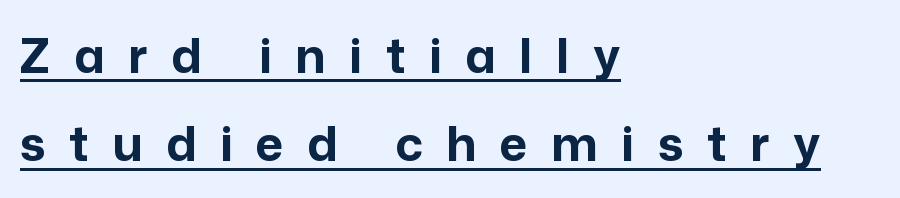
Q: Is the text bold? A: Yes.
Q: Is the text italic (slanted)? A: No, it is upright.
Q: Is the typeface a serif or a sans-serif typeface? A: Sans-serif.
Q: Is the text underlined? A: Yes.
Q: How is the paragraph aligned? A: Left-aligned.
Q: Is the spacing between letters normal or unusually wide? A: Unusually wide.
Q: Width (condensed, normal, or wide)? A: Normal.
Q: Stroke contrast? A: Low.
Q: x-height? A: Medium.
Q: Monospaced? A: No.
